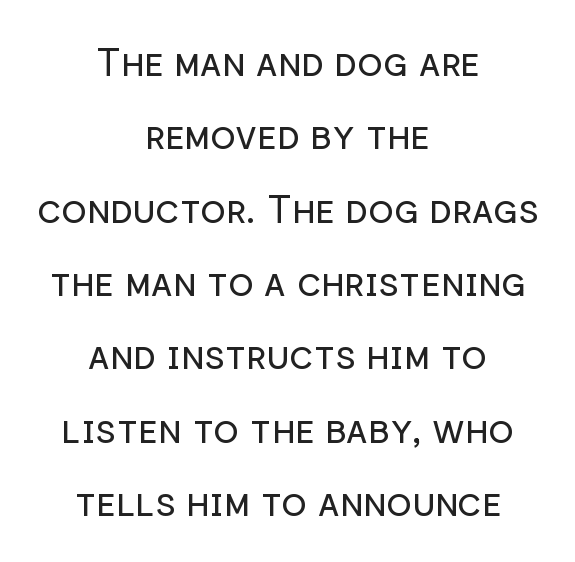
{"serif": "no", "italic": "no", "bold": "no", "weight": "regular", "width": "normal", "stroke_contrast": "low", "x_height": "medium", "monospaced": "no", "underline": "no", "align": "center", "line_spacing": "loose", "line_spacing_ratio": 1.93, "letter_spacing": "normal", "letter_spacing_em": 0.0, "glyph_px": 38}
